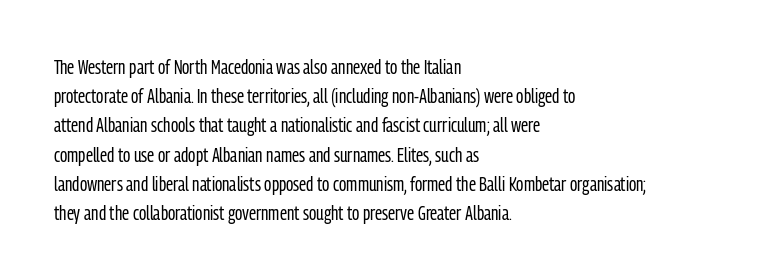
A normal amount of white space separates one row of letters from the next. The foot of each line stays bare and open. The ragged edge is on the right, which tells us the setting is flush left. This sample uses an upright cut, with every glyph sitting square on the baseline. No chunkiness to these letters — they're not bold. Does extra space separate the letters? No, they use regular spacing.
